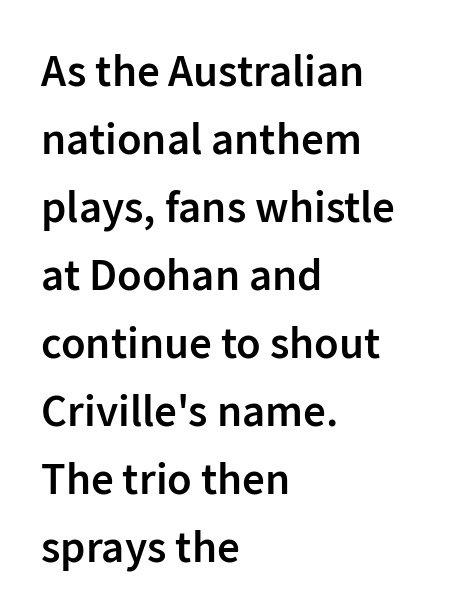
The ragged edge is on the right, which tells us the setting is flush left. Honestly, the row spacing looks completely unremarkable. No feet cap the strokes, marking this as sans-serif type. What stands out about the letter spacing? Nothing — it is the standard amount. The area under the type is left untouched.
